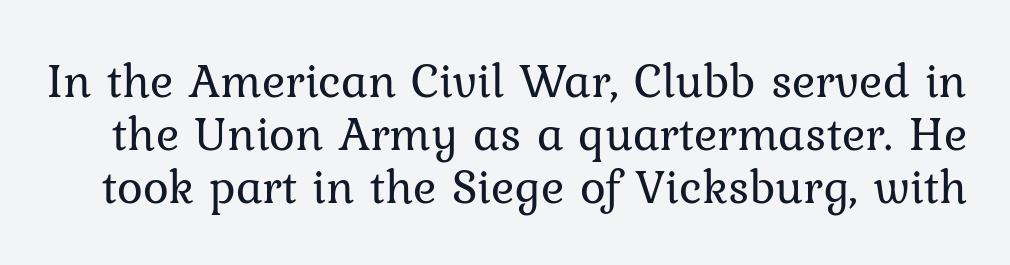
{"serif": "yes", "italic": "no", "bold": "no", "weight": "regular", "width": "normal", "stroke_contrast": "low", "x_height": "medium", "monospaced": "no", "underline": "no", "line_spacing": "tight", "line_spacing_ratio": 1.08, "letter_spacing": "normal", "letter_spacing_em": 0.0, "glyph_px": 49}
